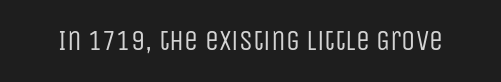
Q: Is the text bold? A: No.
Q: Is the text italic (slanted)? A: No, it is upright.
Q: Is the typeface a serif or a sans-serif typeface? A: Sans-serif.
Q: Is the text underlined? A: No.
Q: Is the spacing between letters normal or unusually wide? A: Normal.
Q: Width (condensed, normal, or wide)? A: Condensed.
Q: Stroke contrast? A: Low.
Q: x-height? A: Large.
Q: Monospaced? A: No.
